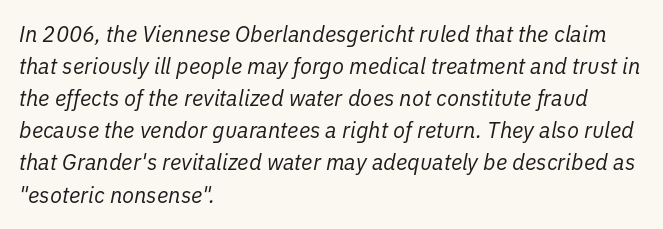
Q: Is the text bold? A: No.
Q: Is the text italic (slanted)? A: Yes, it leans right by about 11 degrees.
Q: Is the text underlined? A: No.
Q: How is the paragraph aligned? A: Left-aligned.
Q: Is the spacing between letters normal or unusually wide? A: Normal.
Q: Is the spacing between lines tight, normal or loose? A: Normal.
